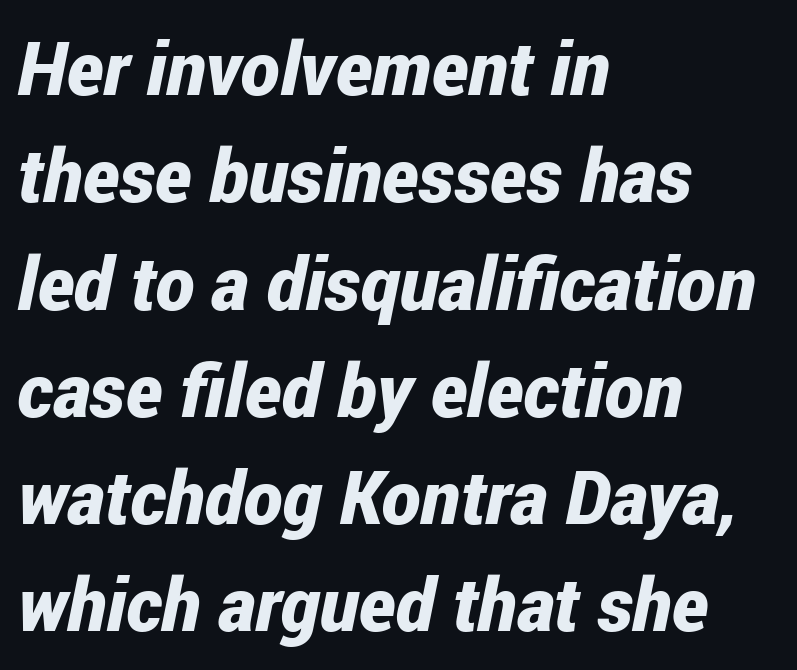
The image shows 74 px bold, condensed type, italic (leaning right); set left-aligned, normal line spacing (1.45x), normal letter spacing, not underlined; low stroke contrast and a medium x-height.
